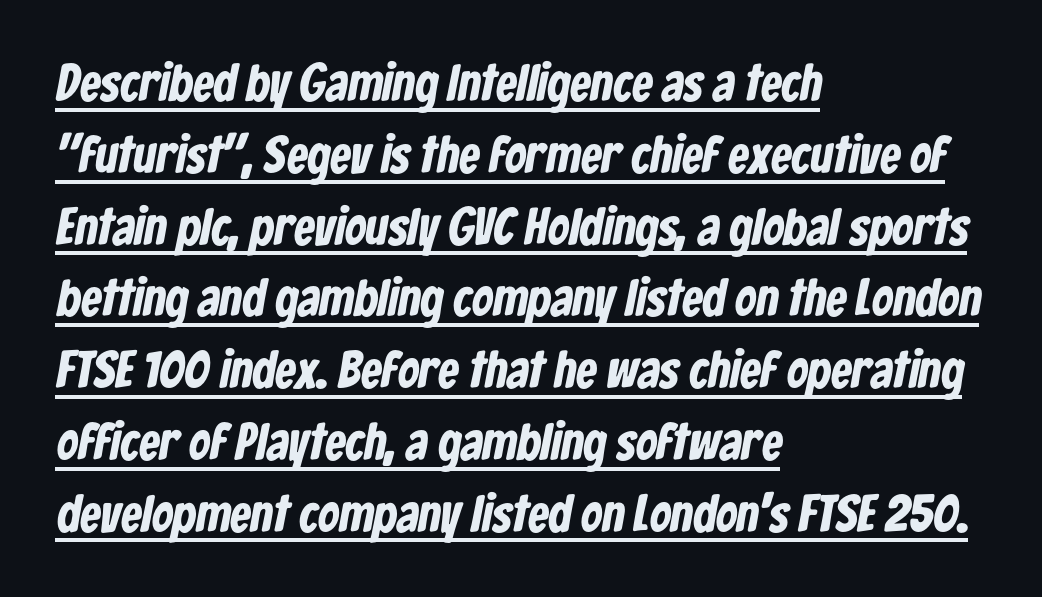
{"serif": "no", "bold": "yes", "weight": "bold", "width": "condensed", "stroke_contrast": "low", "x_height": "medium", "monospaced": "no", "underline": "yes", "align": "left", "line_spacing": "normal", "line_spacing_ratio": 1.38, "letter_spacing": "normal", "letter_spacing_em": 0.0, "glyph_px": 52}
